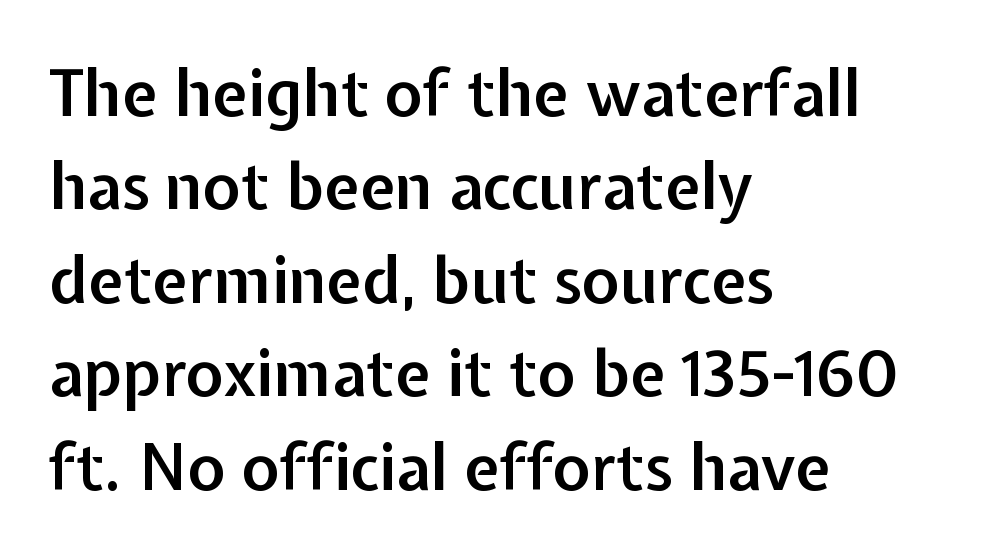
{"serif": "no", "italic": "no", "bold": "semi", "weight": "semibold", "width": "normal", "stroke_contrast": "low", "x_height": "medium", "monospaced": "no", "underline": "no", "align": "left", "line_spacing": "normal", "line_spacing_ratio": 1.46, "letter_spacing": "normal", "letter_spacing_em": 0.0, "glyph_px": 64}
